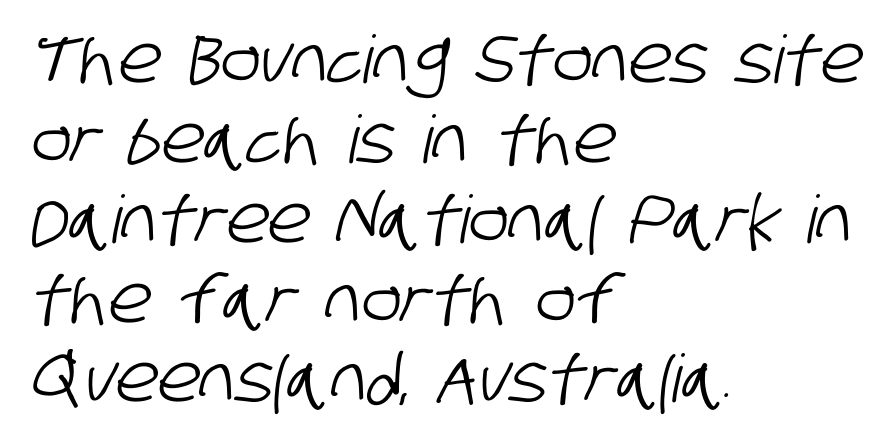
{"serif": "no", "width": "condensed", "stroke_contrast": "low", "x_height": "large", "monospaced": "no", "underline": "no", "align": "left", "line_spacing_ratio": 1.21, "letter_spacing": "normal", "letter_spacing_em": 0.0, "glyph_px": 66}
